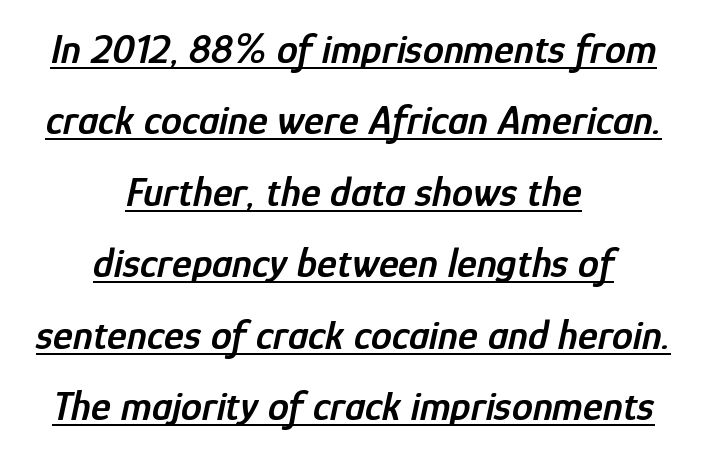
{"italic": "yes", "lean": "right", "slant_degrees": 12, "bold": "semi", "weight": "semibold", "width": "condensed", "stroke_contrast": "low", "x_height": "medium", "monospaced": "no", "underline": "yes", "align": "center", "line_spacing": "normal", "line_spacing_ratio": 1.7, "letter_spacing": "normal", "letter_spacing_em": 0.0, "glyph_px": 42}
